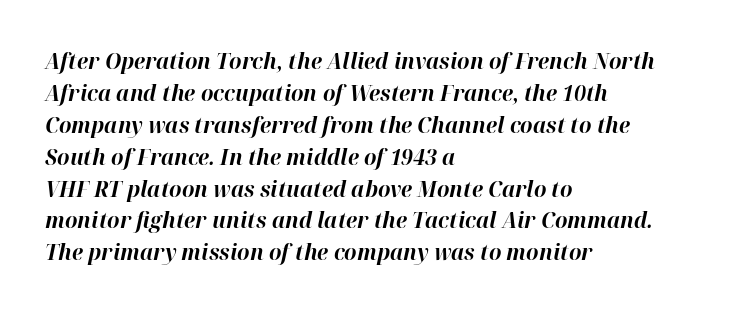
The image shows 22 px bold type, italic (leaning right); set left-aligned, normal line spacing (1.45x), normal letter spacing, not underlined.
